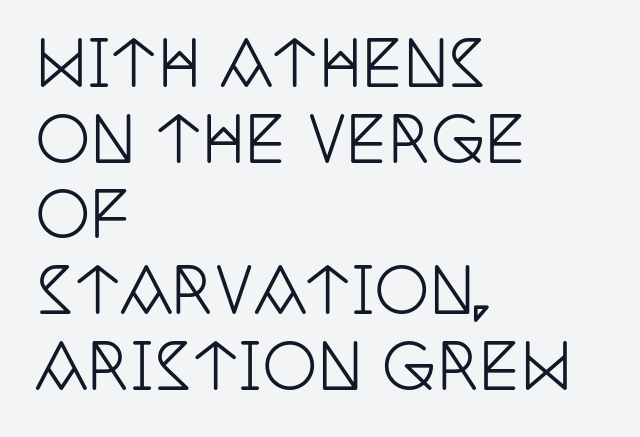
{"serif": "yes", "italic": "no", "width": "condensed", "stroke_contrast": "low", "x_height": "large", "monospaced": "no", "underline": "no", "align": "left", "line_spacing_ratio": 1.24, "letter_spacing": "normal", "letter_spacing_em": 0.0, "glyph_px": 61}
